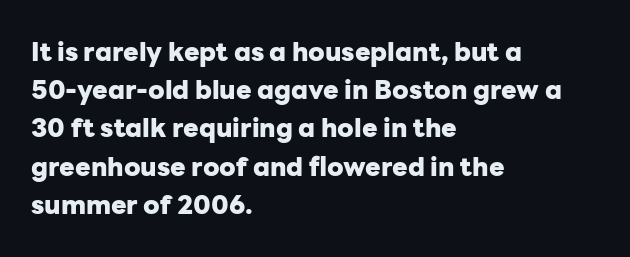
Q: Is the text bold? A: Yes.
Q: Is the text italic (slanted)? A: No, it is upright.
Q: Is the text underlined? A: No.
Q: How is the paragraph aligned? A: Left-aligned.
Q: Is the spacing between letters normal or unusually wide? A: Normal.
Q: Is the spacing between lines tight, normal or loose? A: Normal.
